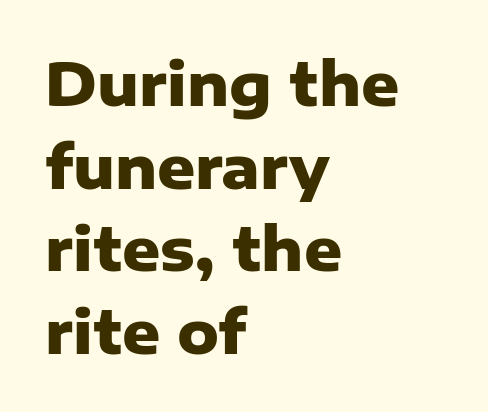
Q: Is the text bold? A: Yes.
Q: Is the text italic (slanted)? A: No, it is upright.
Q: Is the typeface a serif or a sans-serif typeface? A: Sans-serif.
Q: Is the text underlined? A: No.
Q: How is the paragraph aligned? A: Left-aligned.
Q: Is the spacing between letters normal or unusually wide? A: Normal.
Q: Is the spacing between lines tight, normal or loose? A: Normal.
Q: Width (condensed, normal, or wide)? A: Normal.
Q: Stroke contrast? A: Low.
Q: x-height? A: Medium.
Q: Monospaced? A: No.
